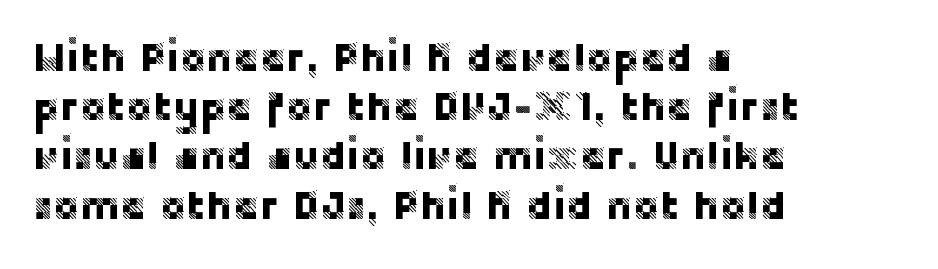
{"serif": "no", "italic": "no", "width": "normal", "stroke_contrast": "low", "x_height": "large", "monospaced": "no", "underline": "no", "align": "left", "line_spacing_ratio": 1.23, "letter_spacing": "normal", "letter_spacing_em": 0.0, "glyph_px": 40}
